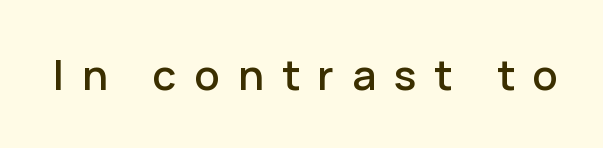
Q: Is the text italic (slanted)? A: No, it is upright.
Q: Is the typeface a serif or a sans-serif typeface? A: Sans-serif.
Q: Is the text underlined? A: No.
Q: Is the spacing between letters normal or unusually wide? A: Unusually wide.
Q: Width (condensed, normal, or wide)? A: Normal.
Q: Stroke contrast? A: Low.
Q: x-height? A: Medium.
Q: Monospaced? A: No.
